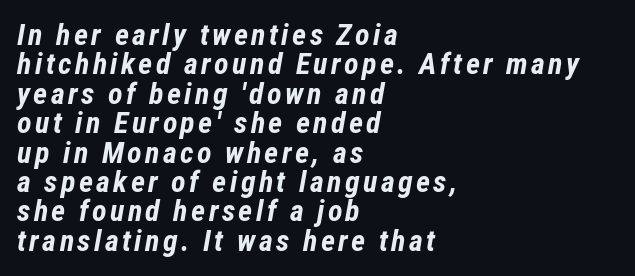
{"italic": "yes", "lean": "right", "slant_degrees": 12, "bold": "yes", "weight": "bold", "width": "condensed", "stroke_contrast": "low", "x_height": "medium", "monospaced": "no", "underline": "no", "align": "left", "line_spacing": "tight", "line_spacing_ratio": 0.98, "glyph_px": 30}
